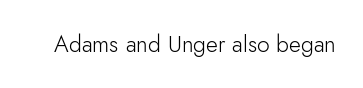
{"italic": "no", "bold": "no", "underline": "no", "letter_spacing": "normal", "letter_spacing_em": 0.0, "glyph_px": 23}
